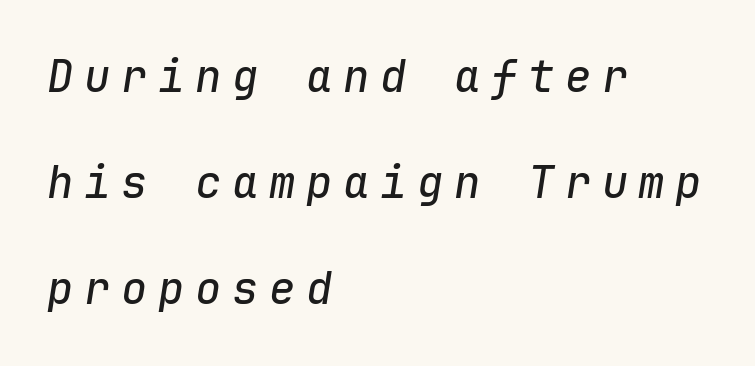
The image shows 44 px text type, italic (leaning right), monospaced; set left-aligned, loose line spacing (2.41x), unusually wide letter spacing (+0.24 em), not underlined; low stroke contrast and a medium x-height.
